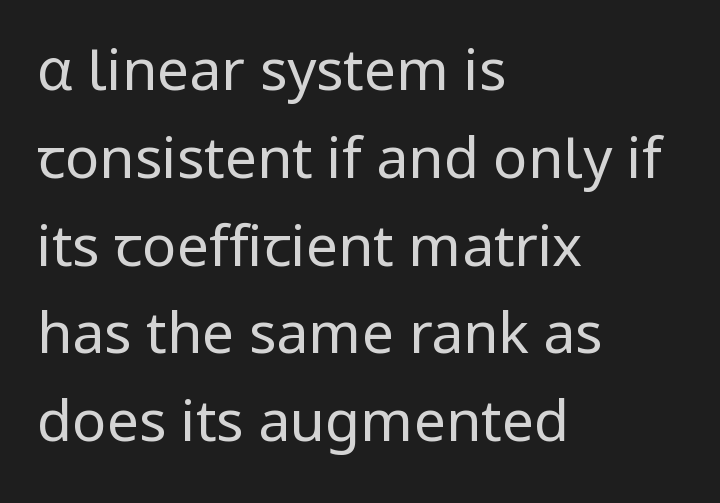
Q: Is the text bold? A: No.
Q: Is the text italic (slanted)? A: No, it is upright.
Q: Is the typeface a serif or a sans-serif typeface? A: Sans-serif.
Q: Is the text underlined? A: No.
Q: How is the paragraph aligned? A: Left-aligned.
Q: Is the spacing between letters normal or unusually wide? A: Normal.
Q: Is the spacing between lines tight, normal or loose? A: Normal.
Q: Width (condensed, normal, or wide)? A: Normal.
Q: Stroke contrast? A: Low.
Q: x-height? A: Medium.
Q: Monospaced? A: No.
